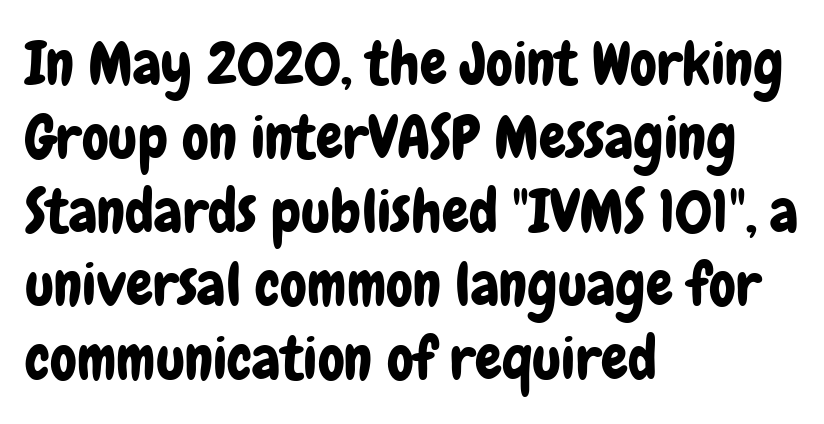
The image shows 60 px condensed sans-serif type, upright; set left-aligned, line spacing 1.23x, normal letter spacing, not underlined; low stroke contrast and a medium x-height.
